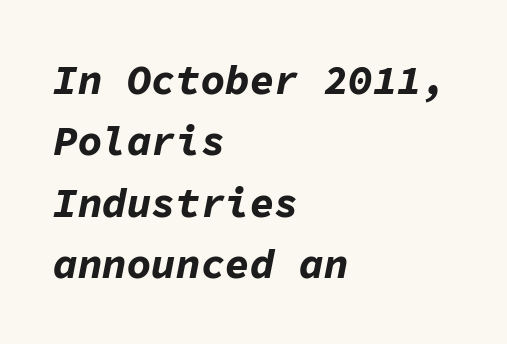
The image shows 41 px bold type, italic (leaning right), monospaced; set left-aligned, normal line spacing (1.5x), normal letter spacing, not underlined; low stroke contrast and a medium x-height.
